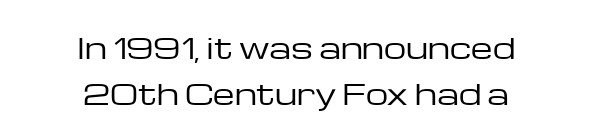
Q: Is the text bold? A: No.
Q: Is the text italic (slanted)? A: No, it is upright.
Q: Is the typeface a serif or a sans-serif typeface? A: Sans-serif.
Q: Is the text underlined? A: No.
Q: How is the paragraph aligned? A: Centered.
Q: Is the spacing between letters normal or unusually wide? A: Normal.
Q: Is the spacing between lines tight, normal or loose? A: Normal.
Q: Width (condensed, normal, or wide)? A: Wide.
Q: Stroke contrast? A: Low.
Q: x-height? A: Medium.
Q: Monospaced? A: No.
